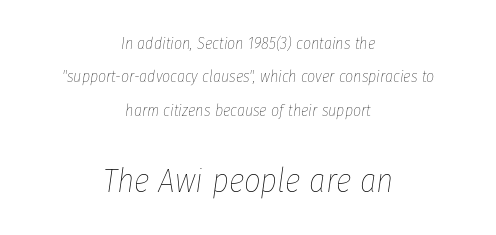
Do the characters align in a grid? No, the font is proportional. Look at the tracking — it's just the regular setting, nothing added. The following chunk of copy outweighs the initial chunk in type size. The whole block is typeset with a tilt.
